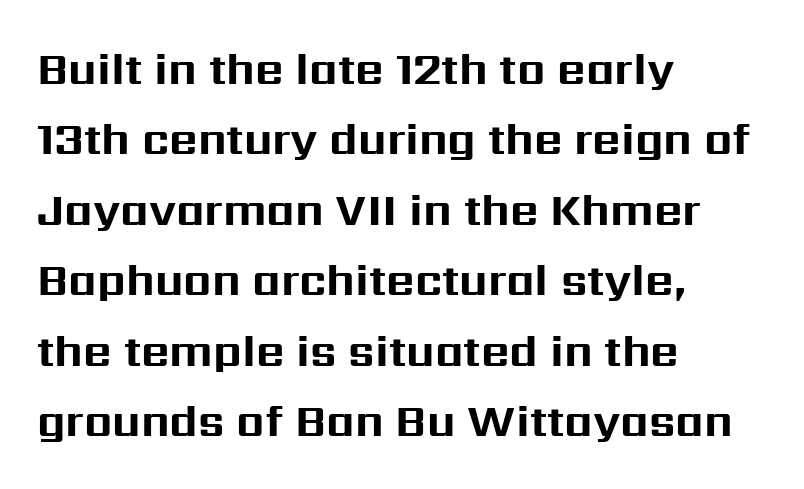
{"serif": "no", "italic": "no", "bold": "yes", "weight": "bold", "width": "normal", "stroke_contrast": "medium", "x_height": "medium", "monospaced": "no", "underline": "no", "align": "left", "line_spacing": "normal", "line_spacing_ratio": 1.6, "letter_spacing": "normal", "letter_spacing_em": 0.0, "glyph_px": 44}
